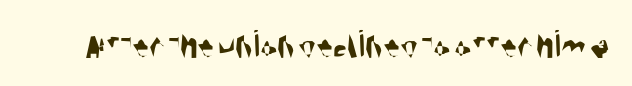
The image shows 40 px condensed sans-serif type; set normal letter spacing, not underlined; medium stroke contrast and a large x-height.
